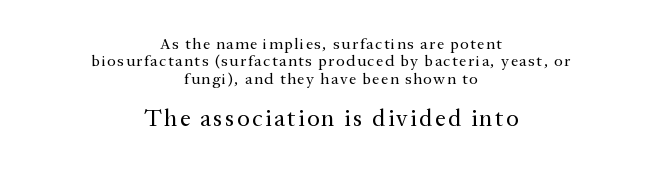
The later block is typeset at a bigger size than the earlier block. If you measured baseline to baseline, you'd find a short distance. Descenders are the only things crossing below the line. Summary of weight: not heavy and not bold. The whitespace from short lines is split evenly between both sides.
